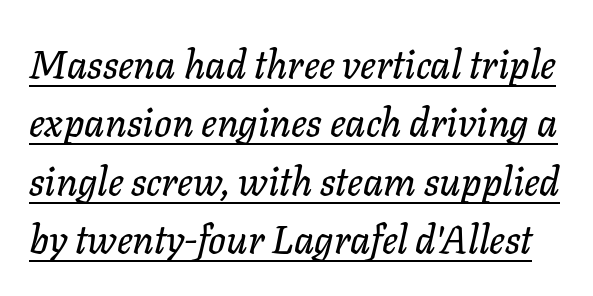
Q: Is the text italic (slanted)? A: Yes, it leans right by about 11 degrees.
Q: Is the text underlined? A: Yes.
Q: Is the spacing between letters normal or unusually wide? A: Normal.
Q: Is the spacing between lines tight, normal or loose? A: Normal.
Q: Width (condensed, normal, or wide)? A: Normal.
Q: Stroke contrast? A: Low.
Q: x-height? A: Medium.
Q: Monospaced? A: No.
